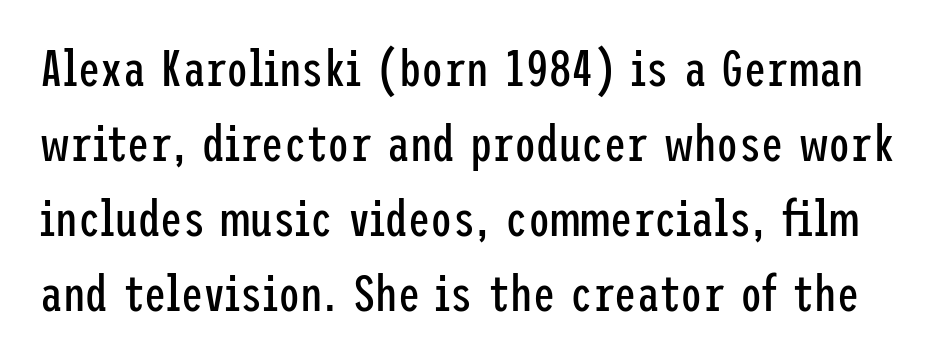
Q: Is the text bold? A: No.
Q: Is the text italic (slanted)? A: No, it is upright.
Q: Is the typeface a serif or a sans-serif typeface? A: Sans-serif.
Q: Is the text underlined? A: No.
Q: Is the spacing between letters normal or unusually wide? A: Normal.
Q: Is the spacing between lines tight, normal or loose? A: Normal.
Q: Width (condensed, normal, or wide)? A: Condensed.
Q: Stroke contrast? A: Low.
Q: x-height? A: Medium.
